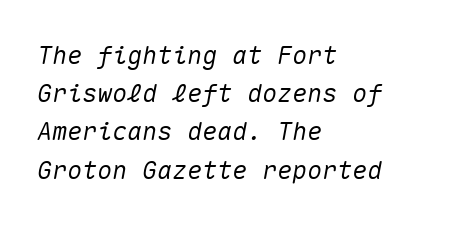
The image shows 25 px text type, italic (leaning right); set left-aligned, normal line spacing (1.53x), normal letter spacing, not underlined.
